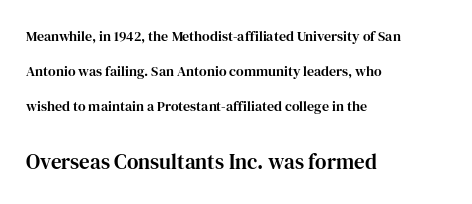
The image shows 21 px text type, upright; set left-aligned, loose line spacing (2.49x), normal letter spacing, not underlined; the second (bottom) block is 1.5x larger.
